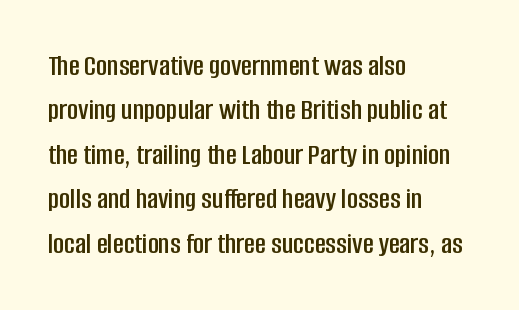
Q: Is the text italic (slanted)? A: No, it is upright.
Q: Is the typeface a serif or a sans-serif typeface? A: Sans-serif.
Q: Is the text underlined? A: No.
Q: How is the paragraph aligned? A: Left-aligned.
Q: Is the spacing between letters normal or unusually wide? A: Normal.
Q: Is the spacing between lines tight, normal or loose? A: Normal.
Q: Width (condensed, normal, or wide)? A: Condensed.
Q: Stroke contrast? A: Low.
Q: x-height? A: Large.
Q: Monospaced? A: No.
